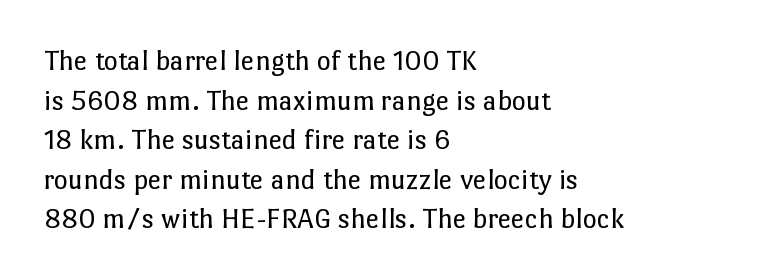
Q: Is the text bold? A: No.
Q: Is the text italic (slanted)? A: No, it is upright.
Q: Is the text underlined? A: No.
Q: How is the paragraph aligned? A: Left-aligned.
Q: Is the spacing between letters normal or unusually wide? A: Normal.
Q: Is the spacing between lines tight, normal or loose? A: Normal.
Q: Width (condensed, normal, or wide)? A: Normal.
Q: Stroke contrast? A: Low.
Q: x-height? A: Medium.
Q: Monospaced? A: No.
